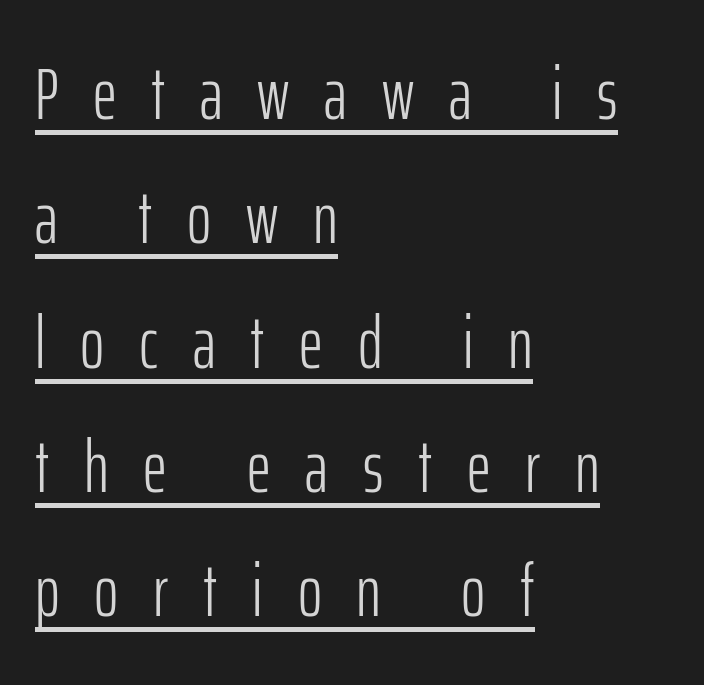
Q: Is the text bold? A: No.
Q: Is the text italic (slanted)? A: No, it is upright.
Q: Is the typeface a serif or a sans-serif typeface? A: Sans-serif.
Q: Is the text underlined? A: Yes.
Q: How is the paragraph aligned? A: Left-aligned.
Q: Is the spacing between letters normal or unusually wide? A: Unusually wide.
Q: Is the spacing between lines tight, normal or loose? A: Normal.
Q: Width (condensed, normal, or wide)? A: Condensed.
Q: Stroke contrast? A: Low.
Q: x-height? A: Medium.
Q: Monospaced? A: No.
